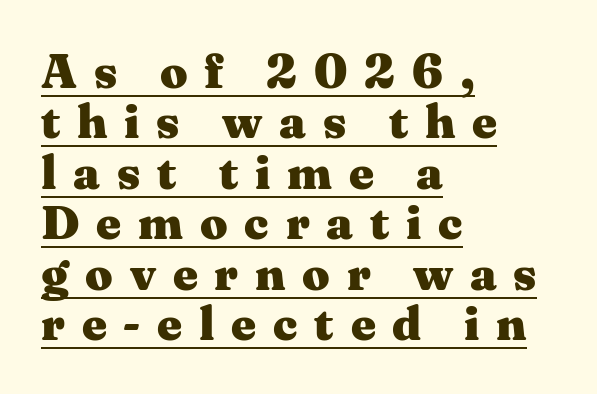
Note the varied advance widths — an 'i' is clearly narrower than an 'm'. A typesetter would mark this as roman, not italic. Honestly, the letter spacing is so wide it's the main thing you notice. The lettering is marked with a stroke running underneath it. Tightly led — the rows are bunched.
